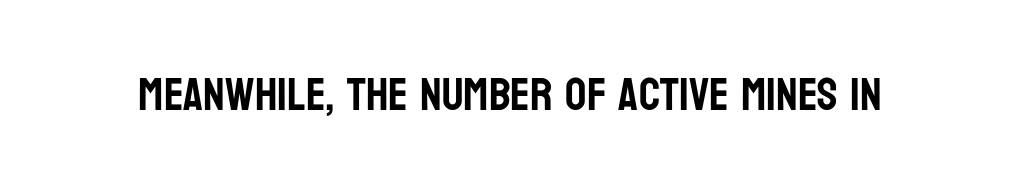
Q: Is the text italic (slanted)? A: No, it is upright.
Q: Is the typeface a serif or a sans-serif typeface? A: Sans-serif.
Q: Is the text underlined? A: No.
Q: Is the spacing between letters normal or unusually wide? A: Normal.
Q: Width (condensed, normal, or wide)? A: Condensed.
Q: Stroke contrast? A: Low.
Q: x-height? A: Large.
Q: Monospaced? A: No.
